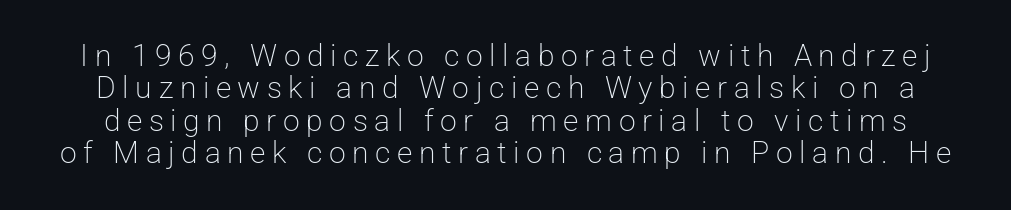
Q: Is the text bold? A: No.
Q: Is the text italic (slanted)? A: No, it is upright.
Q: Is the typeface a serif or a sans-serif typeface? A: Sans-serif.
Q: Is the text underlined? A: No.
Q: Is the spacing between letters normal or unusually wide? A: Unusually wide.
Q: Is the spacing between lines tight, normal or loose? A: Tight.
Q: Width (condensed, normal, or wide)? A: Normal.
Q: Stroke contrast? A: Low.
Q: x-height? A: Medium.
Q: Monospaced? A: No.
